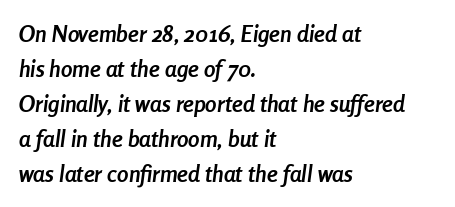
Reading down the block, your eye returns to a fixed left position each line. Descenders are the only things crossing below the line. Compared with typical body copy, the letter spacing here is the same. There's an unmistakable incline to the writing here. Set as a true bold cut, around the 700 mark. A typesetter would call this leading conventional body-copy spacing.
